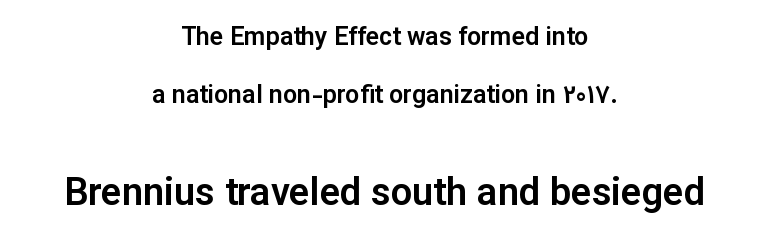
Q: Is the text italic (slanted)? A: No, it is upright.
Q: Is the typeface a serif or a sans-serif typeface? A: Sans-serif.
Q: Is the text underlined? A: No.
Q: How is the paragraph aligned? A: Centered.
Q: Is the spacing between letters normal or unusually wide? A: Normal.
Q: Is the spacing between lines tight, normal or loose? A: Loose.
Q: Which block of text is set in a larger size, the first (top) or the second (bottom)? A: The second (bottom) one.
Q: Width (condensed, normal, or wide)? A: Normal.
Q: Stroke contrast? A: Low.
Q: x-height? A: Medium.
Q: Monospaced? A: No.
